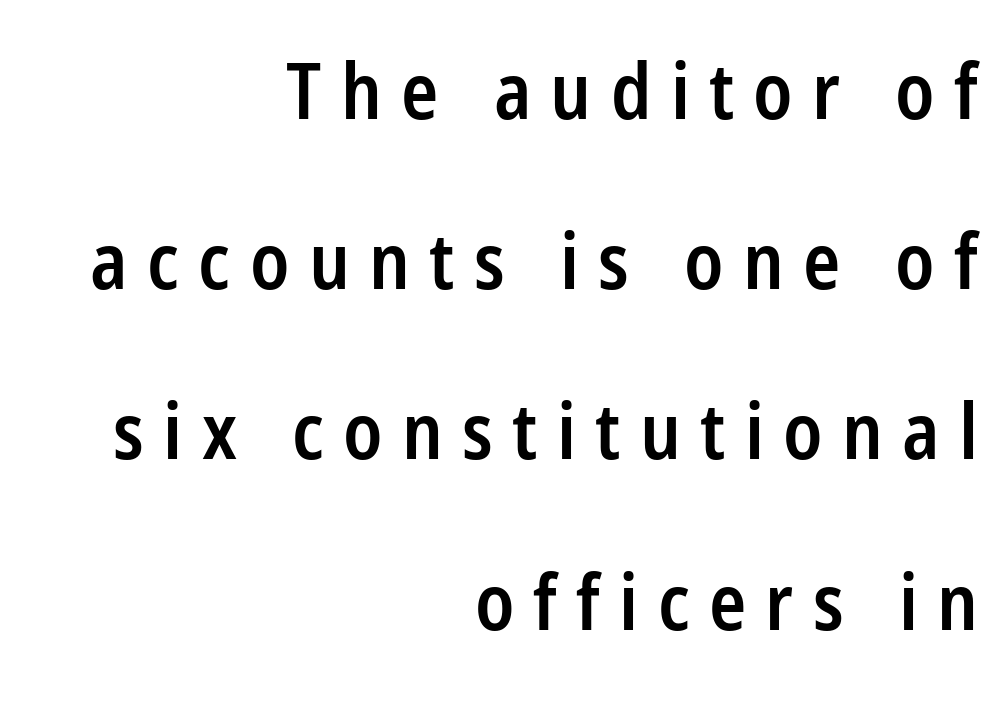
Q: Is the text bold? A: Semi-bold.
Q: Is the text italic (slanted)? A: No, it is upright.
Q: Is the typeface a serif or a sans-serif typeface? A: Sans-serif.
Q: Is the text underlined? A: No.
Q: How is the paragraph aligned? A: Right-aligned.
Q: Is the spacing between letters normal or unusually wide? A: Unusually wide.
Q: Is the spacing between lines tight, normal or loose? A: Loose.
Q: Width (condensed, normal, or wide)? A: Condensed.
Q: Stroke contrast? A: Low.
Q: x-height? A: Medium.
Q: Monospaced? A: No.
